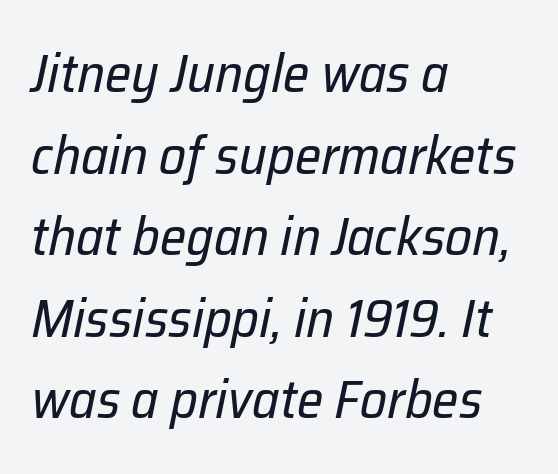
Nothing unusual about the tracking: characters are spaced as the font intends. This reads as an unemphasized weight, regular at the heaviest. The face used here has a pronounced slope to its letters. Proportional: the letters do not fall into vertical columns. Reading down the block, your eye returns to a fixed left position each line.
